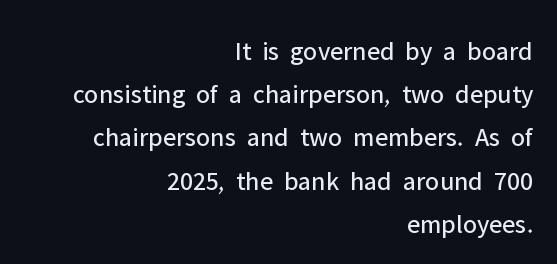
{"italic": "no", "bold": "no", "underline": "no", "align": "right", "line_spacing": "normal", "line_spacing_ratio": 1.6, "letter_spacing": "normal", "letter_spacing_em": 0.0, "glyph_px": 27}
